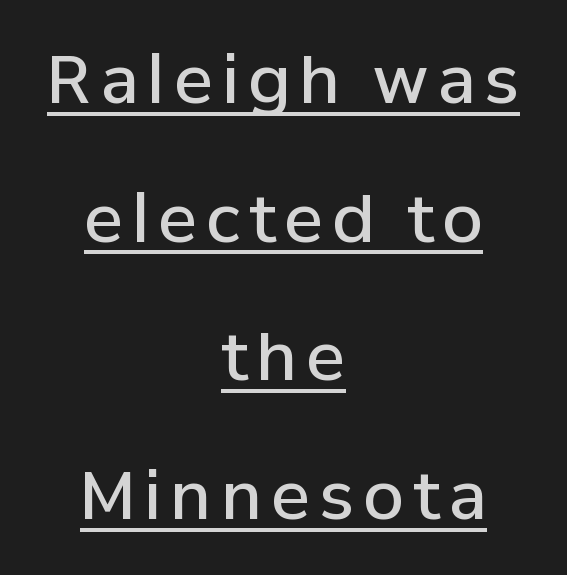
The image shows 66 px semibold sans-serif type, upright; set centered, loose line spacing (2.1x), underlined; low stroke contrast and a medium x-height.
